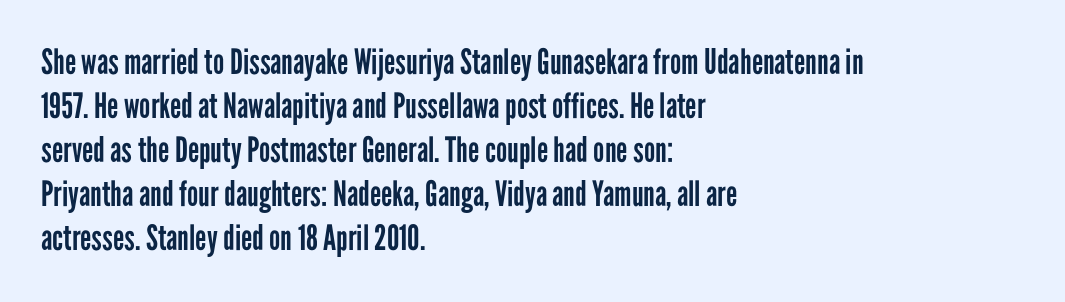
The image shows 35 px regular-weight, condensed sans-serif type, upright; set left-aligned, normal line spacing (1.26x), normal letter spacing, not underlined; low stroke contrast and a medium x-height.
